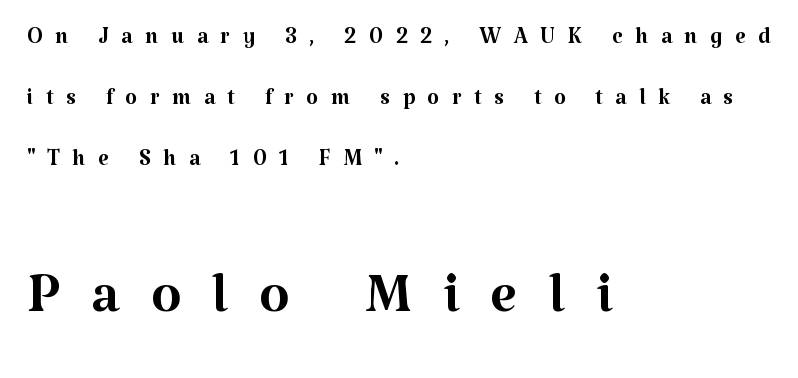
Each letter's strokes conclude with small projecting serifs. This sample has the flowing, uneven cadence of proportional lettering. The specimen omits any rule beneath the text block's lines. Horizontal bands of white between lines are thick stripes. Note: smaller setting up top, larger setting below.
